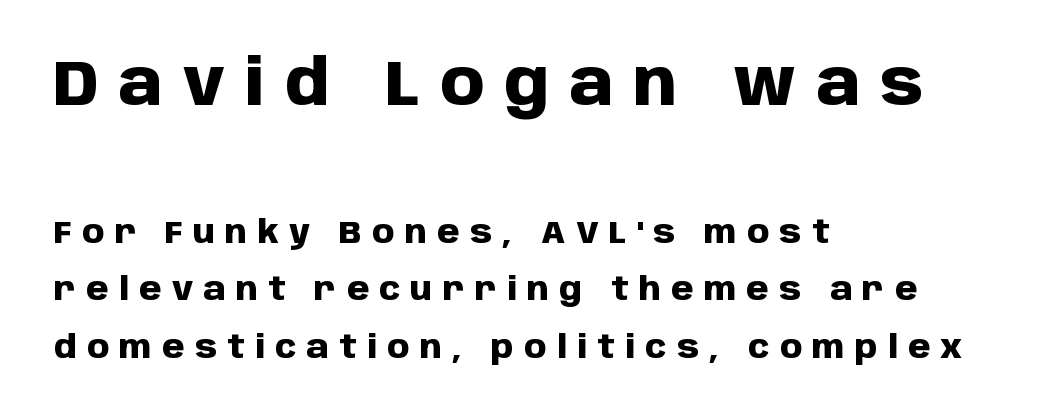
{"serif": "no", "italic": "no", "bold": "yes", "weight": "heavy", "width": "normal", "stroke_contrast": "low", "x_height": "large", "monospaced": "no", "underline": "no", "align": "left", "line_spacing_ratio": 1.79, "letter_spacing": "wide", "letter_spacing_em": 0.32, "larger_block": "first", "size_ratio": 1.97, "glyph_px": 63}
